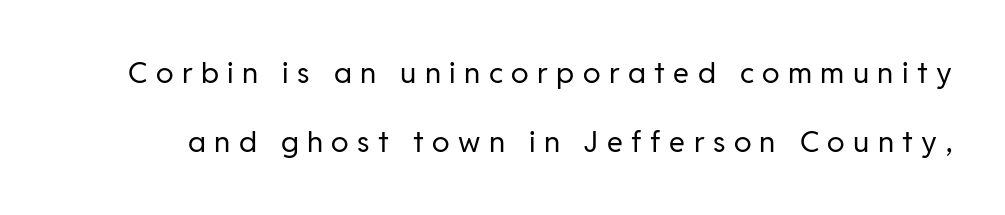
Q: Is the text bold? A: No.
Q: Is the text italic (slanted)? A: No, it is upright.
Q: Is the typeface a serif or a sans-serif typeface? A: Sans-serif.
Q: Is the text underlined? A: No.
Q: Is the spacing between letters normal or unusually wide? A: Unusually wide.
Q: Is the spacing between lines tight, normal or loose? A: Loose.
Q: Width (condensed, normal, or wide)? A: Normal.
Q: Stroke contrast? A: Low.
Q: x-height? A: Medium.
Q: Monospaced? A: No.
